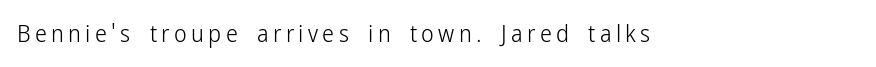
The image shows 24 px text type, upright; set not underlined.
